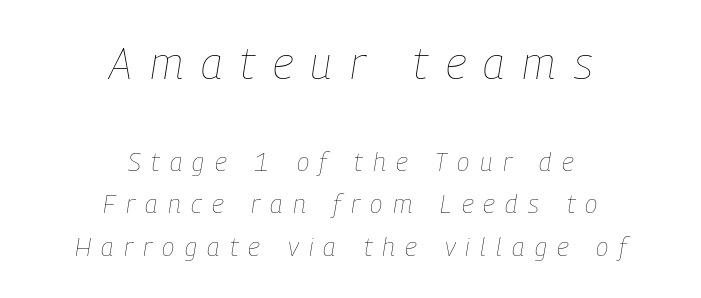
Reading top to bottom, the characters get smaller at the block break. Centered paragraph, ragged on both sides. The strokes carry an ordinary text weight at most. The space beneath each line is pristine and unruled. You can tell it's italic because the verticals aren't actually vertical.
